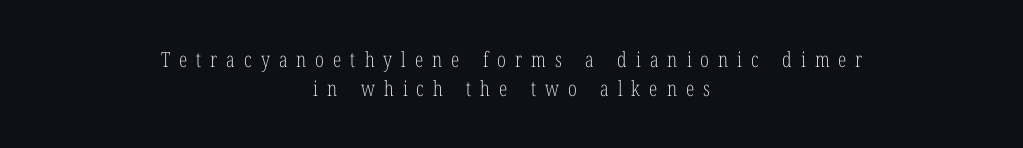
The image shows 21 px text type, upright; set centered, normal line spacing (1.4x), unusually wide letter spacing (+0.43 em), not underlined.
